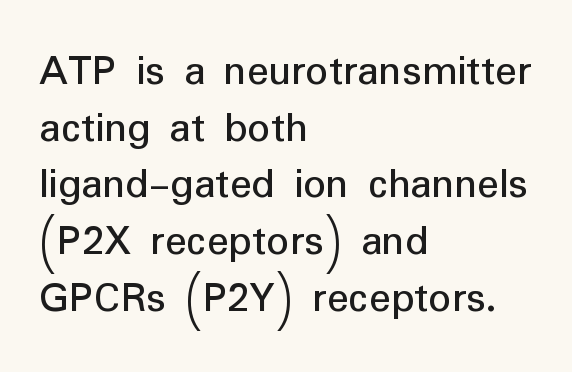
Q: Is the text bold? A: No.
Q: Is the text italic (slanted)? A: No, it is upright.
Q: Is the typeface a serif or a sans-serif typeface? A: Sans-serif.
Q: Is the text underlined? A: No.
Q: How is the paragraph aligned? A: Left-aligned.
Q: Is the spacing between letters normal or unusually wide? A: Normal.
Q: Is the spacing between lines tight, normal or loose? A: Normal.
Q: Width (condensed, normal, or wide)? A: Normal.
Q: Stroke contrast? A: Low.
Q: x-height? A: Medium.
Q: Monospaced? A: No.
